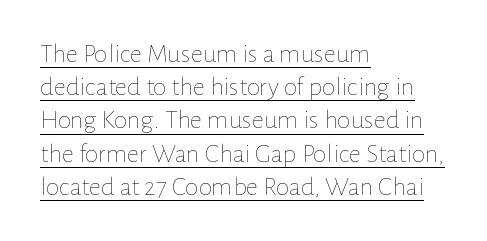
Q: Is the text bold? A: No.
Q: Is the text italic (slanted)? A: No, it is upright.
Q: Is the text underlined? A: Yes.
Q: How is the paragraph aligned? A: Left-aligned.
Q: Is the spacing between letters normal or unusually wide? A: Normal.
